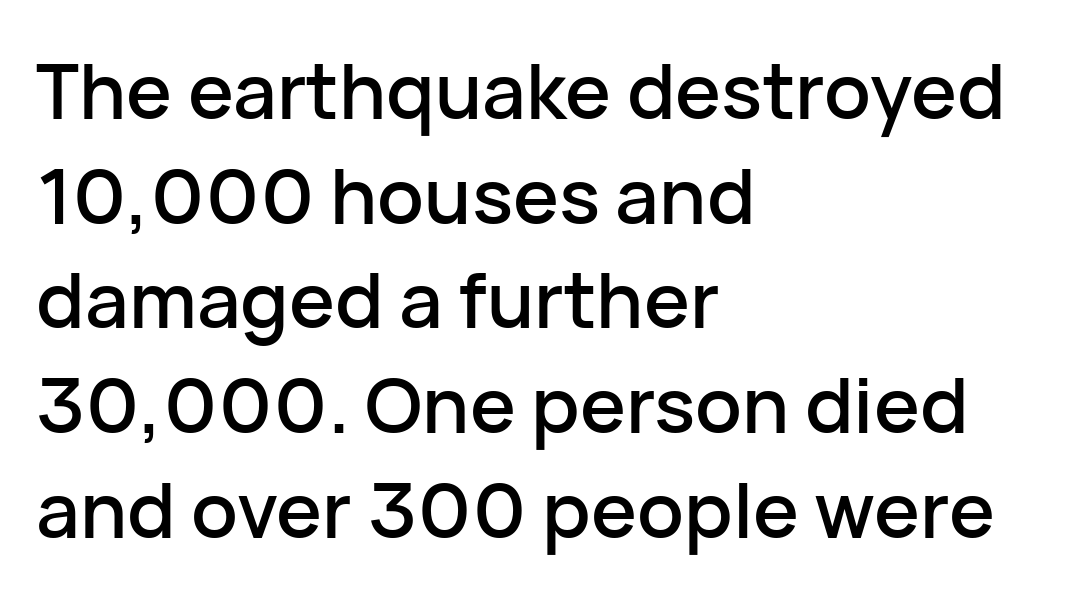
The image shows 77 px sans-serif type, upright; set left-aligned, normal line spacing (1.36x), normal letter spacing, not underlined; low stroke contrast and a medium x-height.
